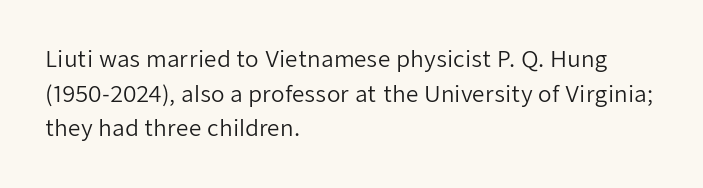
{"italic": "no", "bold": "no", "underline": "no", "align": "left", "line_spacing": "normal", "line_spacing_ratio": 1.57, "letter_spacing": "normal", "letter_spacing_em": 0.0, "glyph_px": 22}
